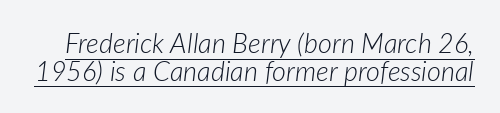
The image shows 27 px text type, italic (leaning right); set tight line spacing (1.02x), normal letter spacing, underlined.
